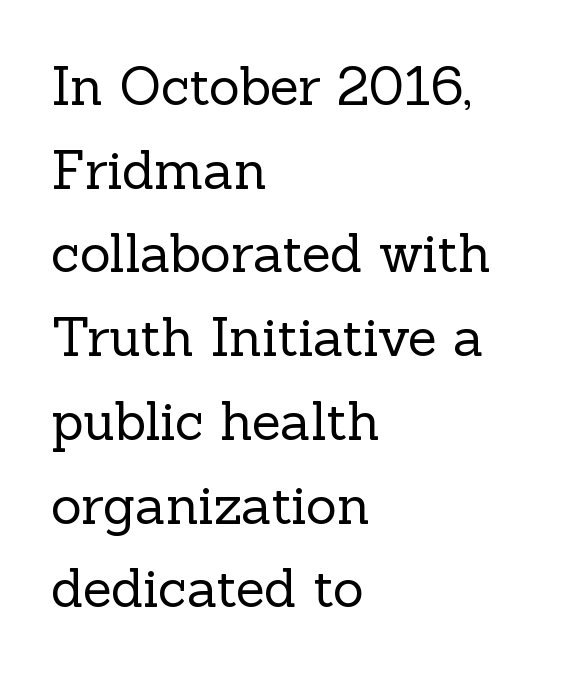
The image shows 53 px regular-weight serif type, upright; set left-aligned, normal line spacing (1.58x), normal letter spacing, not underlined; a medium x-height.
